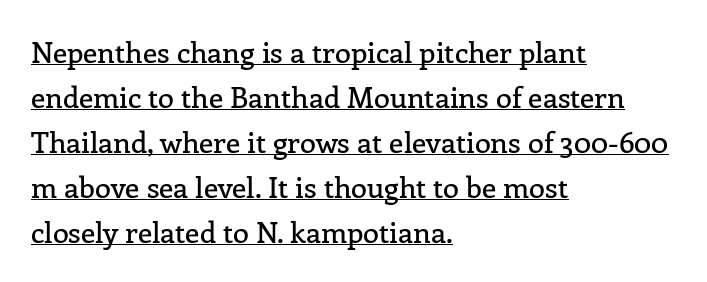
{"serif": "yes", "italic": "no", "width": "normal", "stroke_contrast": "low", "x_height": "medium", "monospaced": "no", "underline": "yes", "align": "left", "line_spacing": "normal", "line_spacing_ratio": 1.55, "letter_spacing": "normal", "letter_spacing_em": 0.0, "glyph_px": 29}
